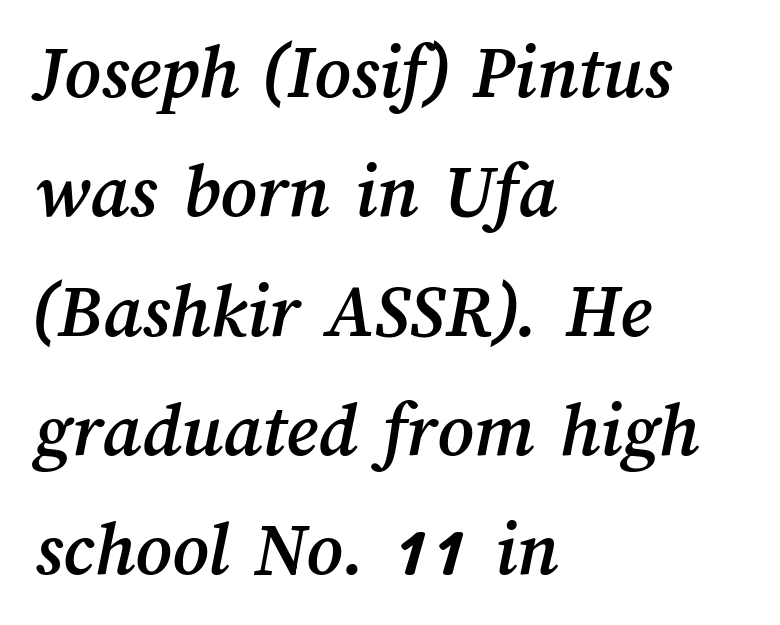
Interline gaps are of average width in this sample. The zone under the glyphs is completely vacant. The compositor pushed each line to the left boundary. Nobody touched the tracking dial on this one.
